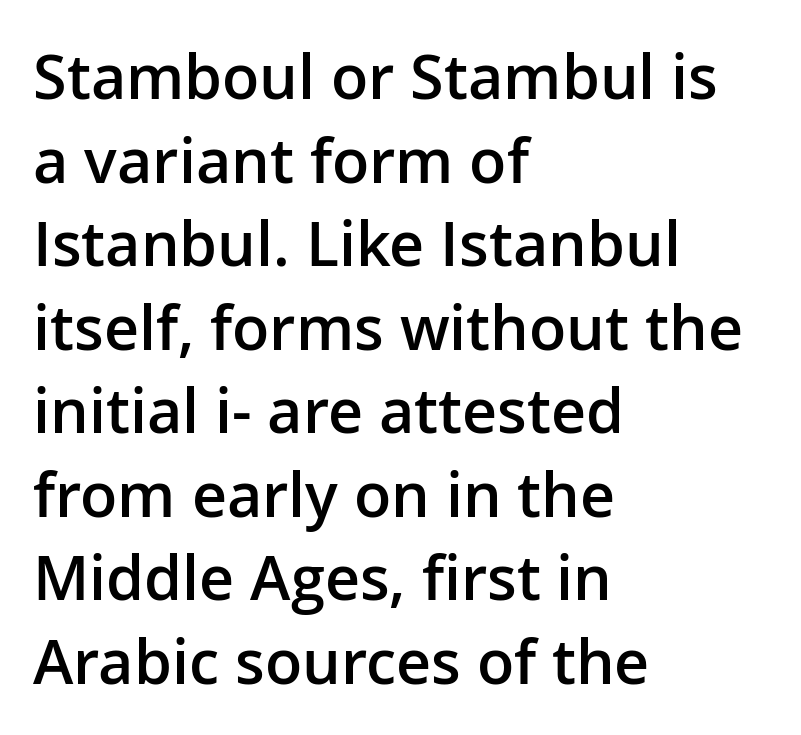
{"serif": "no", "italic": "no", "bold": "semi", "weight": "semibold", "width": "normal", "stroke_contrast": "low", "x_height": "medium", "monospaced": "no", "underline": "no", "align": "left", "line_spacing": "normal", "line_spacing_ratio": 1.37, "letter_spacing": "normal", "letter_spacing_em": 0.0, "glyph_px": 61}
